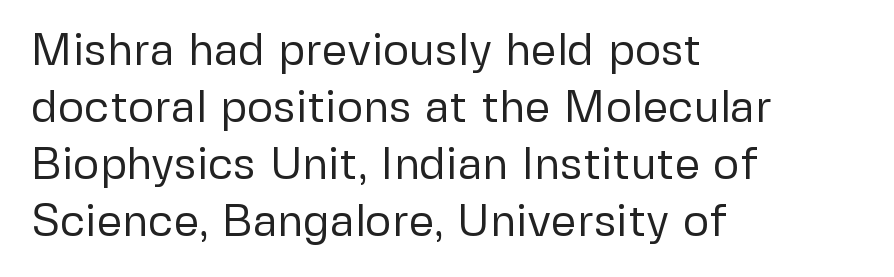
{"serif": "no", "italic": "no", "bold": "no", "weight": "regular", "width": "normal", "stroke_contrast": "low", "x_height": "medium", "monospaced": "no", "underline": "no", "align": "left", "line_spacing": "normal", "line_spacing_ratio": 1.27, "letter_spacing": "normal", "letter_spacing_em": 0.0, "glyph_px": 45}
